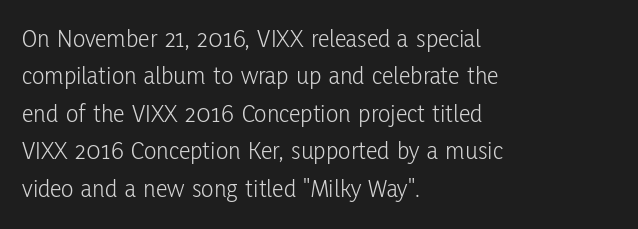
The image shows 26 px text type, upright; set left-aligned, normal line spacing (1.44x), normal letter spacing, not underlined.
